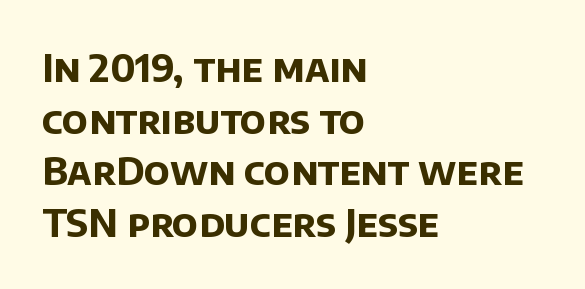
The image shows 38 px bold sans-serif type; set left-aligned, normal line spacing (1.36x), normal letter spacing, not underlined; low stroke contrast and a large x-height.
